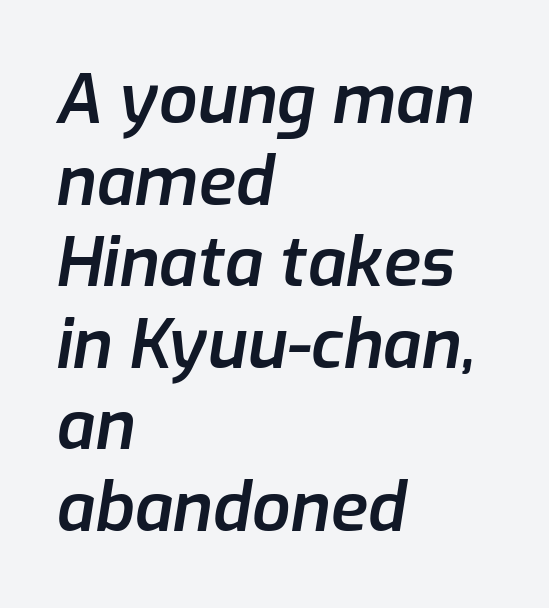
Q: Is the text bold? A: Semi-bold.
Q: Is the text italic (slanted)? A: Yes, it leans right by about 9 degrees.
Q: Is the text underlined? A: No.
Q: How is the paragraph aligned? A: Left-aligned.
Q: Is the spacing between letters normal or unusually wide? A: Normal.
Q: Width (condensed, normal, or wide)? A: Normal.
Q: Stroke contrast? A: Low.
Q: x-height? A: Medium.
Q: Monospaced? A: No.
